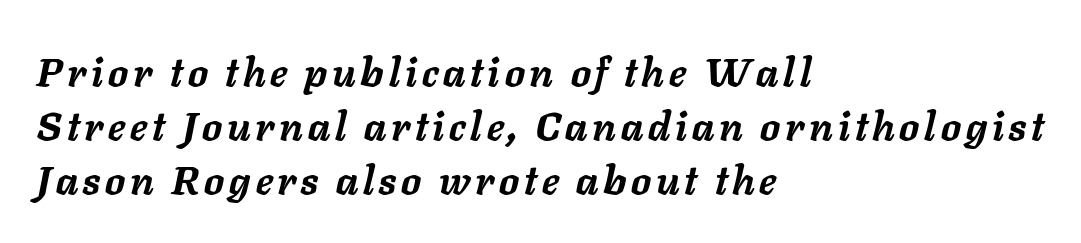
The image shows 40 px semibold type, italic (leaning right); set left-aligned, normal line spacing (1.35x), not underlined; low stroke contrast and a medium x-height.
